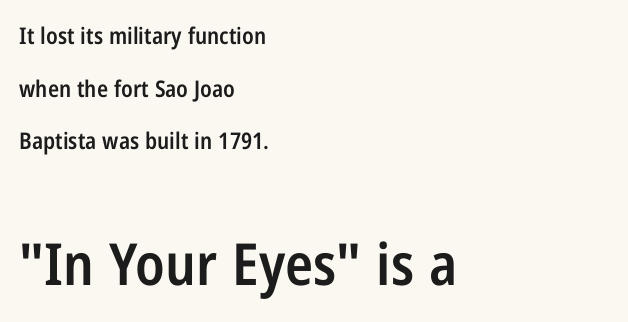
Q: Is the text bold? A: Semi-bold.
Q: Is the text italic (slanted)? A: No, it is upright.
Q: Is the typeface a serif or a sans-serif typeface? A: Sans-serif.
Q: Is the text underlined? A: No.
Q: How is the paragraph aligned? A: Left-aligned.
Q: Is the spacing between letters normal or unusually wide? A: Normal.
Q: Is the spacing between lines tight, normal or loose? A: Loose.
Q: Which block of text is set in a larger size, the first (top) or the second (bottom)? A: The second (bottom) one.
Q: Width (condensed, normal, or wide)? A: Condensed.
Q: Stroke contrast? A: Low.
Q: x-height? A: Medium.
Q: Monospaced? A: No.
